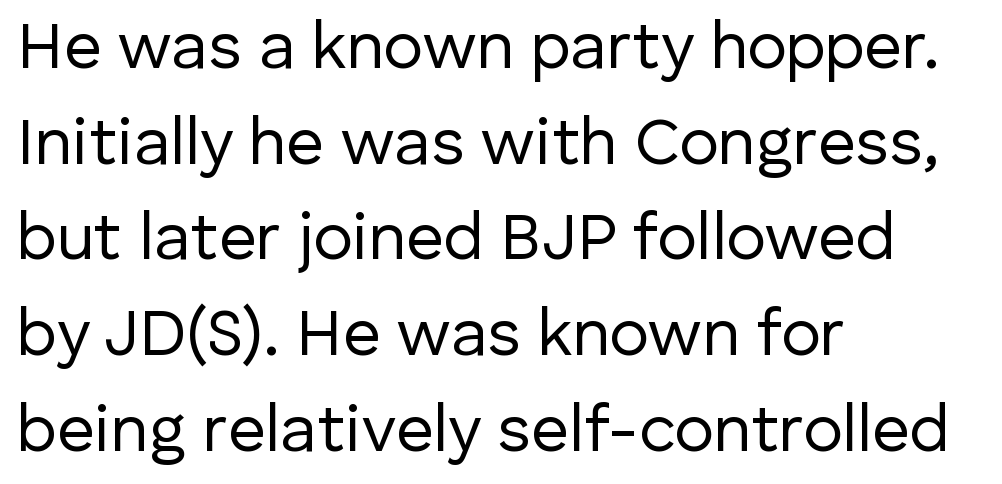
The image shows 66 px regular-weight sans-serif type, upright; set left-aligned, normal line spacing (1.45x), normal letter spacing, not underlined; low stroke contrast and a medium x-height.
